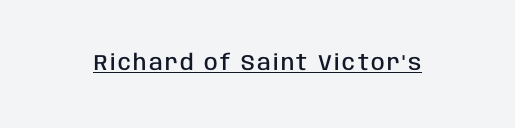
How heavy is the stroke? Medium-heavy — a semibold, shy of bold. It's the straight-up-and-down kind of type. A rule runs beneath these lines of type.
